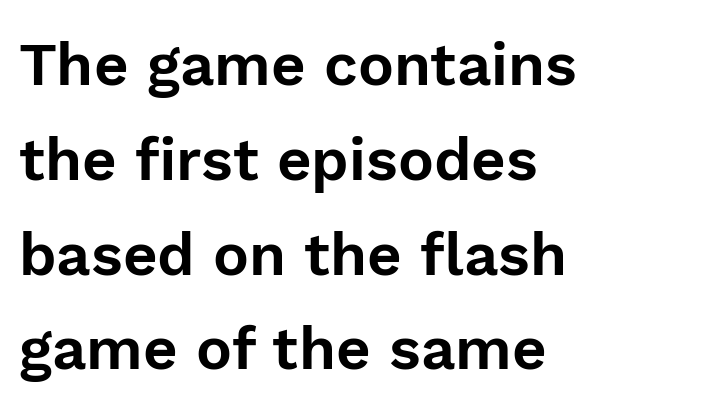
A normal amount of white space separates one row of letters from the next. Plain, unruled lines of type. The letters carry no serifs — their stems end cleanly without finishing strokes. The letters stand upright; this is a roman face.
